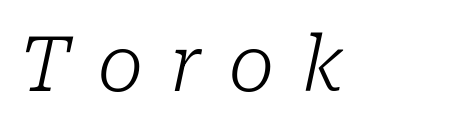
The image shows 76 px light serif type, italic (leaning right); set unusually wide letter spacing (+0.36 em), not underlined; low stroke contrast and a medium x-height.
